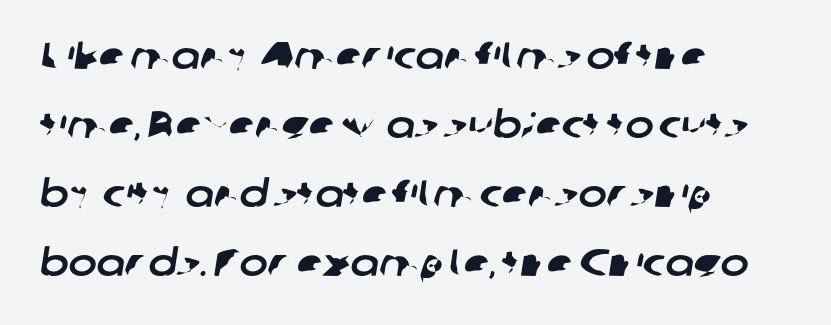
{"serif": "no", "width": "normal", "stroke_contrast": "low", "x_height": "medium", "monospaced": "no", "underline": "no", "align": "left", "line_spacing_ratio": 1.82, "letter_spacing": "normal", "letter_spacing_em": 0.0, "glyph_px": 38}
